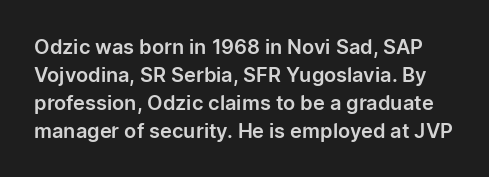
The image shows 20 px text type, upright; set normal line spacing (1.4x), normal letter spacing, not underlined.
